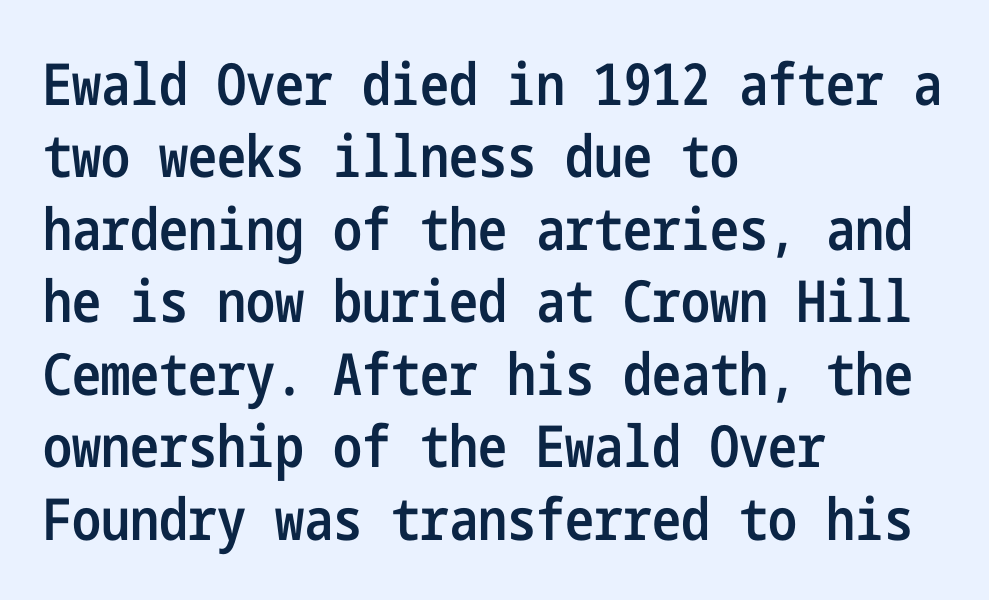
Q: Is the text bold? A: Semi-bold.
Q: Is the text italic (slanted)? A: No, it is upright.
Q: Is the typeface a serif or a sans-serif typeface? A: Sans-serif.
Q: Is the text underlined? A: No.
Q: How is the paragraph aligned? A: Left-aligned.
Q: Is the spacing between letters normal or unusually wide? A: Normal.
Q: Is the spacing between lines tight, normal or loose? A: Normal.
Q: Width (condensed, normal, or wide)? A: Condensed.
Q: Stroke contrast? A: Low.
Q: x-height? A: Medium.
